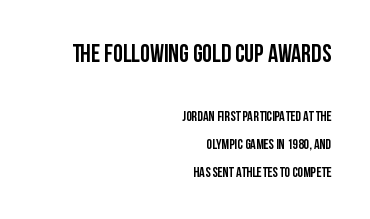
{"italic": "no", "underline": "no", "align": "right", "line_spacing": "loose", "line_spacing_ratio": 1.98, "letter_spacing": "normal", "letter_spacing_em": 0.0, "larger_block": "first", "size_ratio": 1.79, "glyph_px": 25}
